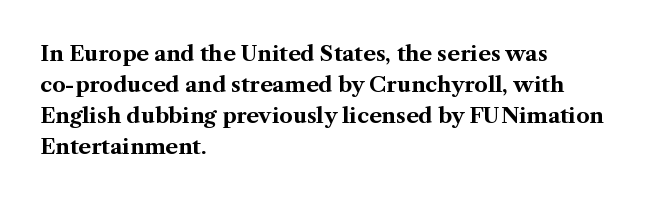
The image shows 21 px bold type, upright; set left-aligned, normal line spacing (1.47x), normal letter spacing, not underlined.
